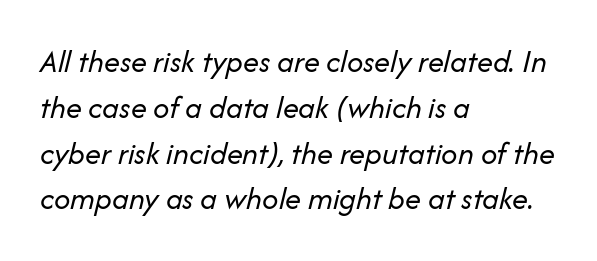
This is not heavy type; no bold has been used. The rows are spaced the way most documents space them. The passage shown is not underscored anywhere. Designer's note — italics engaged.
